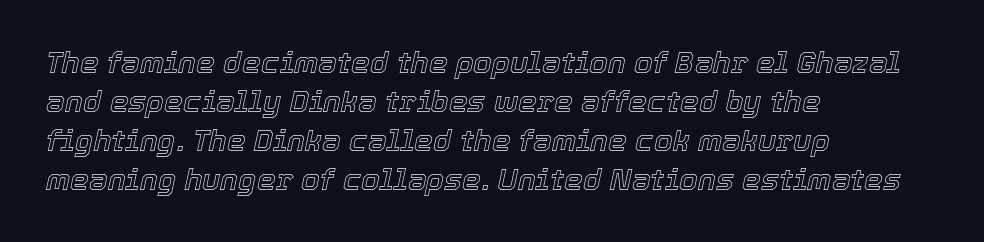
{"italic": "yes", "lean": "right", "slant_degrees": 12, "width": "normal", "x_height": "medium", "monospaced": "no", "underline": "no", "align": "left", "line_spacing": "normal", "line_spacing_ratio": 1.3, "letter_spacing": "normal", "letter_spacing_em": 0.0, "glyph_px": 30}
